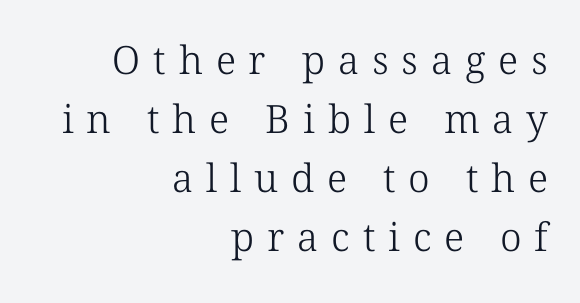
Reading down the block, your eye finds every line finishing at a fixed right position. Between one letter and the next there's a generous, obvious gap. The baseline area is clear. Is this a heavy cut? Hardly; it is regular or lighter. Each new line begins a customary step beneath the previous one.
